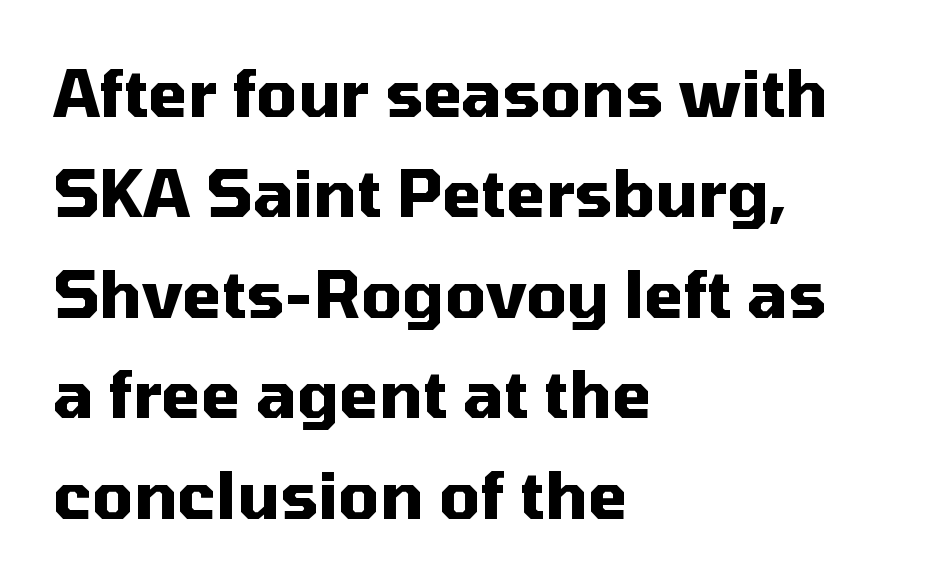
Q: Is the text bold? A: Yes.
Q: Is the text italic (slanted)? A: No, it is upright.
Q: Is the typeface a serif or a sans-serif typeface? A: Sans-serif.
Q: Is the text underlined? A: No.
Q: How is the paragraph aligned? A: Left-aligned.
Q: Is the spacing between letters normal or unusually wide? A: Normal.
Q: Is the spacing between lines tight, normal or loose? A: Normal.
Q: Width (condensed, normal, or wide)? A: Normal.
Q: Stroke contrast? A: Medium.
Q: x-height? A: Medium.
Q: Monospaced? A: No.
